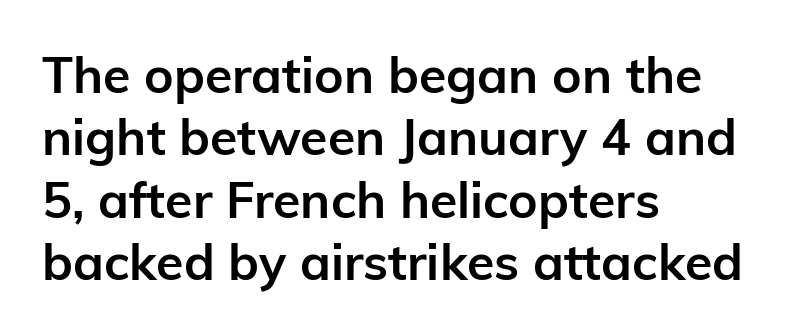
The area under the type is left untouched. Vertical strokes here are truly vertical. The tracking reads as untouched default to a designer's eye. Typeset ragged right — the left edge is the straight one. Weight check: bold — yes, fully. You can tell from the bare stems that sans-serif type was used.
